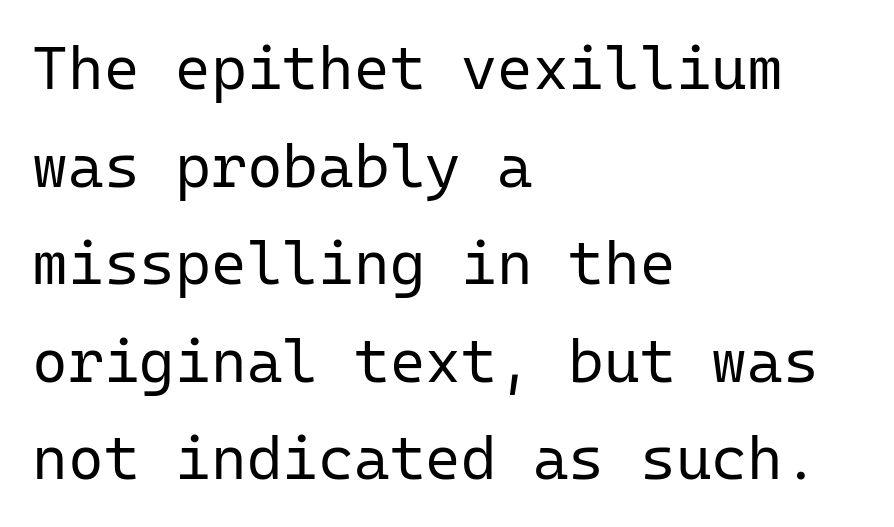
Q: Is the text bold? A: No.
Q: Is the text italic (slanted)? A: No, it is upright.
Q: Is the typeface a serif or a sans-serif typeface? A: Sans-serif.
Q: Is the text underlined? A: No.
Q: How is the paragraph aligned? A: Left-aligned.
Q: Is the spacing between letters normal or unusually wide? A: Normal.
Q: Is the spacing between lines tight, normal or loose? A: Normal.
Q: Width (condensed, normal, or wide)? A: Normal.
Q: Stroke contrast? A: Low.
Q: x-height? A: Medium.
Q: Monospaced? A: Yes.
